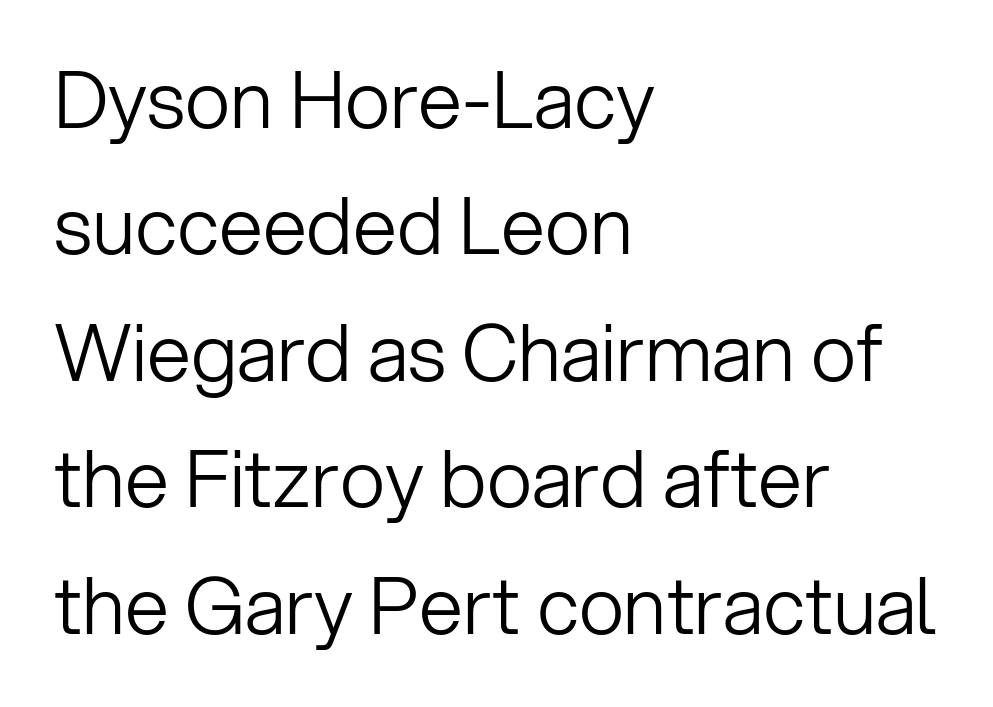
The image shows 79 px light sans-serif type, upright; set left-aligned, normal line spacing (1.6x), normal letter spacing, not underlined; low stroke contrast and a medium x-height.
